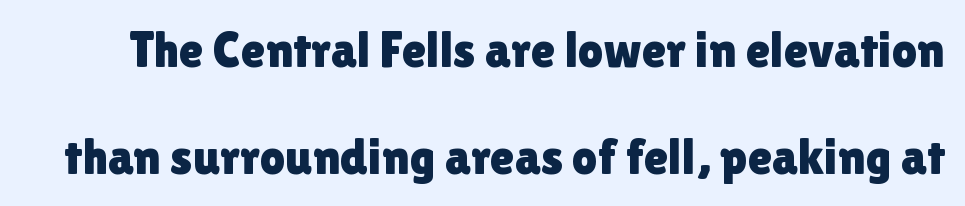
The image shows 50 px sans-serif type, upright; set loose line spacing (2.15x), normal letter spacing, not underlined; a medium x-height.
